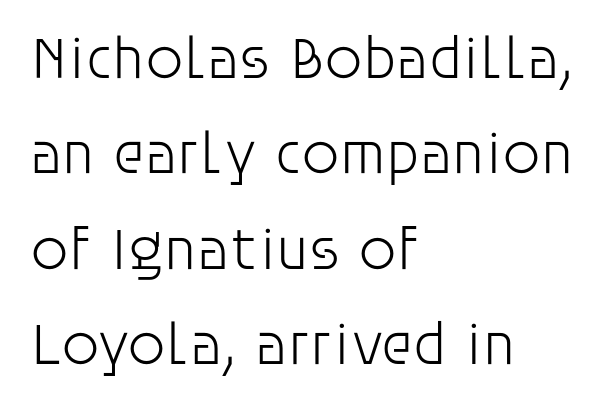
Q: Is the text bold? A: No.
Q: Is the text italic (slanted)? A: No, it is upright.
Q: Is the typeface a serif or a sans-serif typeface? A: Sans-serif.
Q: Is the text underlined? A: No.
Q: How is the paragraph aligned? A: Left-aligned.
Q: Is the spacing between letters normal or unusually wide? A: Normal.
Q: Is the spacing between lines tight, normal or loose? A: Normal.
Q: Width (condensed, normal, or wide)? A: Normal.
Q: Stroke contrast? A: Low.
Q: x-height? A: Large.
Q: Monospaced? A: No.
